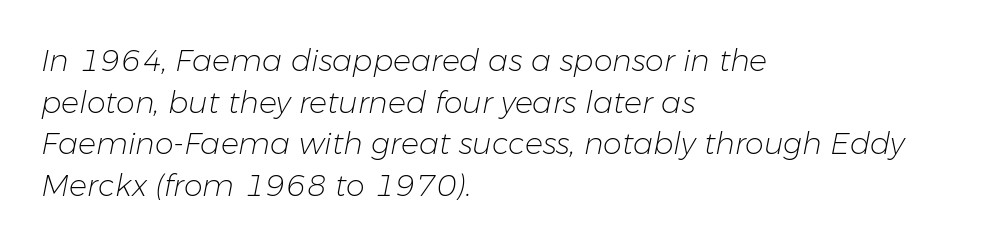
Bold? No — there's no thickening of the strokes. Students, note that the glyphs here touch the page at normal intervals. Character widths vary here, with narrow letters taking less room than wide ones. Rule under the text: the space is simply empty. This rendering uses left alignment, leaving the right contour irregular. Would a proofreader flag this as italicized? Yes.
